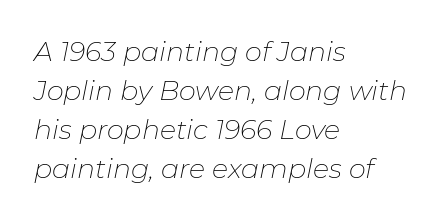
Q: Is the text bold? A: No.
Q: Is the text italic (slanted)? A: Yes, it leans right by about 11 degrees.
Q: Is the text underlined? A: No.
Q: How is the paragraph aligned? A: Left-aligned.
Q: Is the spacing between letters normal or unusually wide? A: Normal.
Q: Is the spacing between lines tight, normal or loose? A: Normal.
